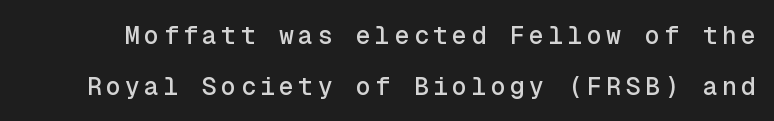
{"italic": "no", "underline": "no", "line_spacing": "loose", "line_spacing_ratio": 2.04, "glyph_px": 25}
